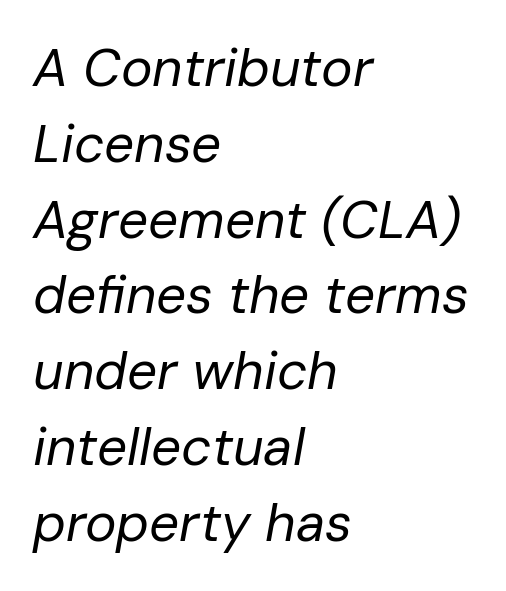
Q: Is the text bold? A: No.
Q: Is the text italic (slanted)? A: Yes, it leans right by about 10 degrees.
Q: Is the text underlined? A: No.
Q: How is the paragraph aligned? A: Left-aligned.
Q: Is the spacing between letters normal or unusually wide? A: Normal.
Q: Is the spacing between lines tight, normal or loose? A: Normal.
Q: Width (condensed, normal, or wide)? A: Normal.
Q: Stroke contrast? A: Low.
Q: x-height? A: Medium.
Q: Monospaced? A: No.
